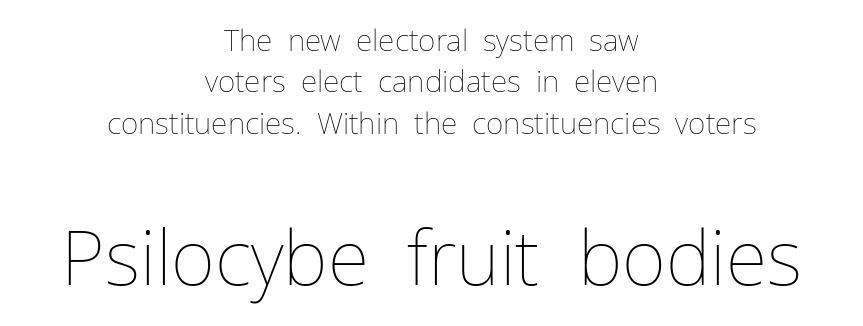
Leading: standard. Stem width sits at or under what a default text font uses. Observe the ordinary spacing: letters are neighbours, not strangers. Posture: vertical. The setting favours the middle, as headings and verse often do.
